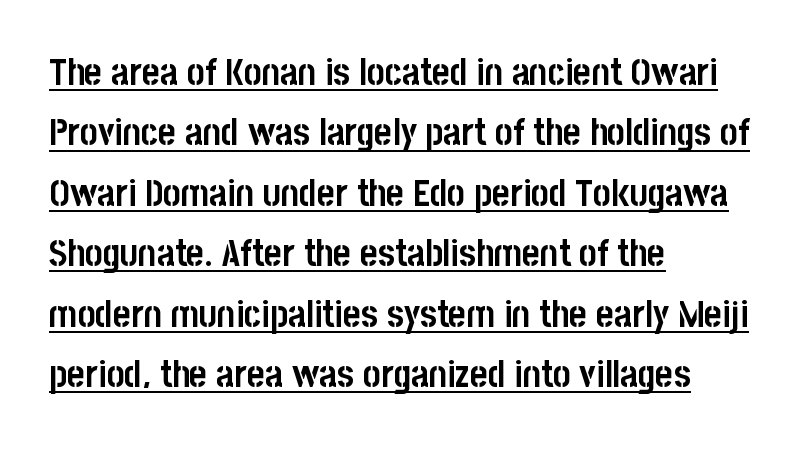
{"serif": "no", "italic": "no", "bold": "yes", "weight": "semibold", "width": "condensed", "stroke_contrast": "low", "x_height": "large", "monospaced": "no", "underline": "yes", "align": "left", "line_spacing": "normal", "line_spacing_ratio": 1.59, "letter_spacing": "normal", "letter_spacing_em": 0.0, "glyph_px": 38}
